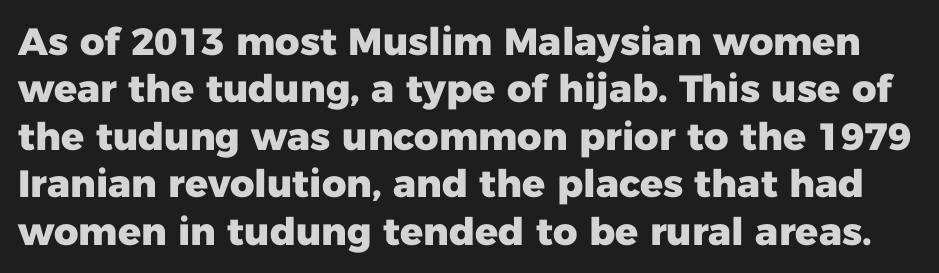
Q: Is the text bold? A: Yes.
Q: Is the text italic (slanted)? A: No, it is upright.
Q: Is the typeface a serif or a sans-serif typeface? A: Sans-serif.
Q: Is the text underlined? A: No.
Q: Is the spacing between letters normal or unusually wide? A: Normal.
Q: Is the spacing between lines tight, normal or loose? A: Normal.
Q: Width (condensed, normal, or wide)? A: Normal.
Q: Stroke contrast? A: Low.
Q: x-height? A: Medium.
Q: Monospaced? A: No.
